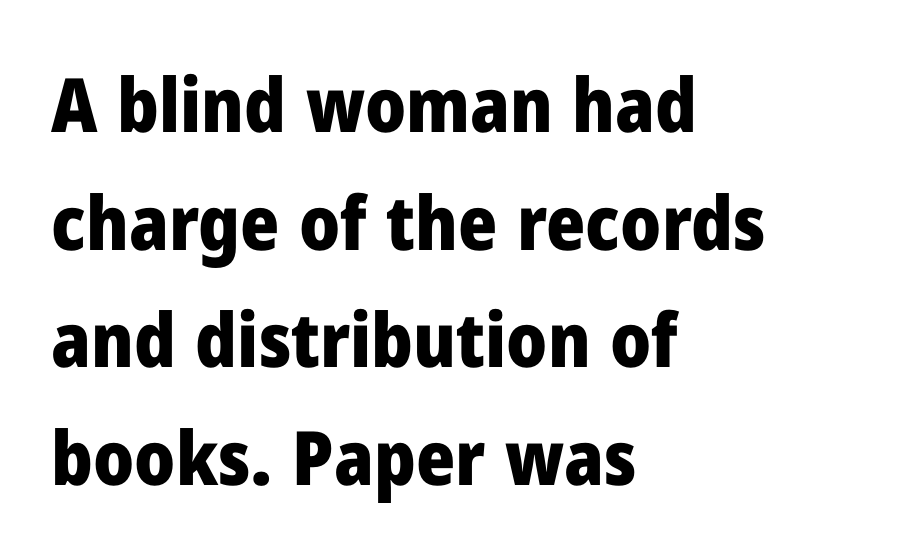
The letters stand upright; this is a roman face. Vertical spacing — default. Descenders hang freely into open space. The type family on display is of the sans-serif kind. Looks like regular typesetting: each glyph gets only the width it needs. Observe the ordinary spacing: letters are neighbours, not strangers.
